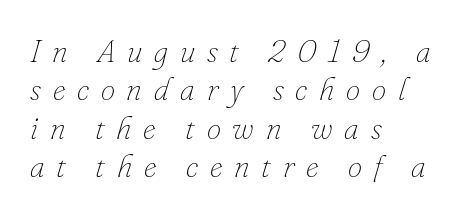
These lines are set flush left with a ragged right edge. Characters are canted at an angle relative to the baseline's perpendicular. You could only call the tracking loose — the letters float apart. Summary of weight: not heavy and not bold. Letters rest on an invisible, unmarked baseline. Character widths vary here, with narrow letters taking less room than wide ones.
